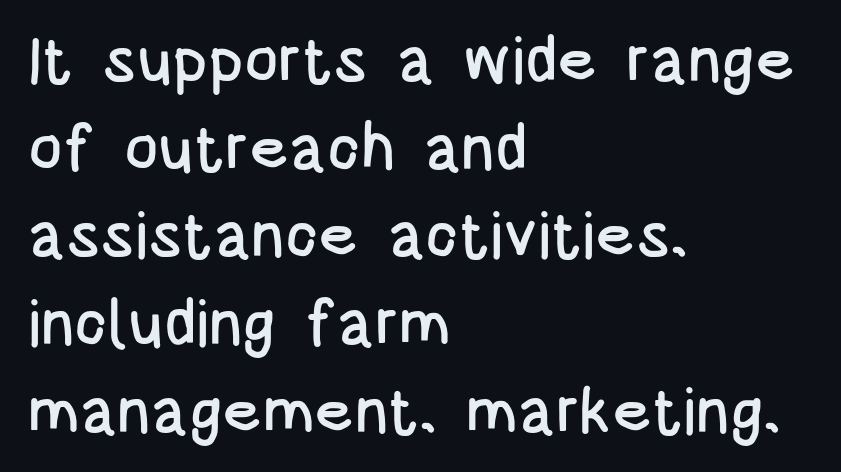
The image shows 64 px condensed sans-serif type, upright; set left-aligned, normal line spacing (1.37x), normal letter spacing, not underlined; low stroke contrast and a large x-height.
